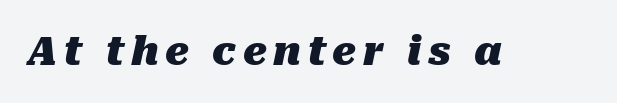
Heft: maximum for text — a bold. The face used here is proportionally spaced, like ordinary book or web type. Plain, unruled lines of type. The whole block is typeset with a tilt.
